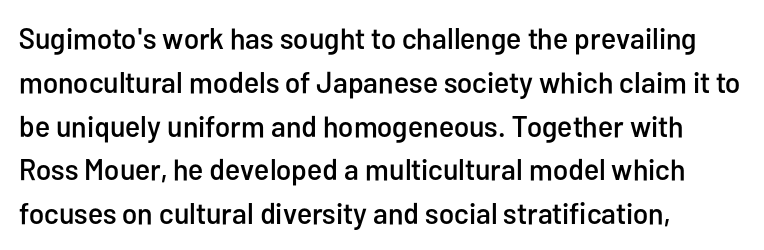
The image shows 30 px condensed sans-serif type, upright; set left-aligned, normal line spacing (1.46x), normal letter spacing, not underlined; low stroke contrast and a medium x-height.
